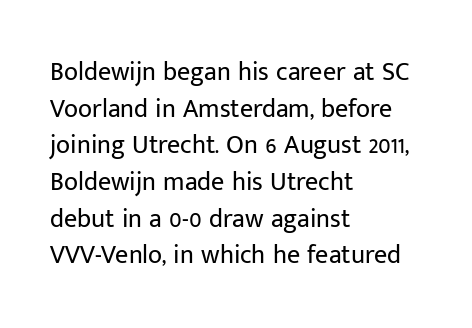
Q: Is the text bold? A: No.
Q: Is the text italic (slanted)? A: No, it is upright.
Q: Is the text underlined? A: No.
Q: How is the paragraph aligned? A: Left-aligned.
Q: Is the spacing between letters normal or unusually wide? A: Normal.
Q: Is the spacing between lines tight, normal or loose? A: Normal.
